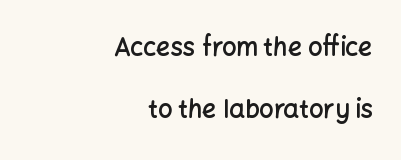
The letterforms sit shoulder to shoulder at normal distance. The leading is generous, giving the passage an open texture. In terms of posture, this sample is upright. Each glyph is drawn with semibold strokes, heavier than normal yet not fully bold. Check under the words: just untouched page.
